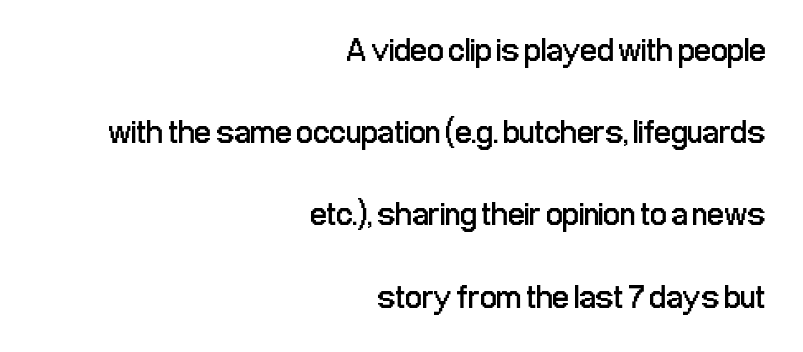
Q: Is the text bold? A: No.
Q: Is the text italic (slanted)? A: No, it is upright.
Q: Is the typeface a serif or a sans-serif typeface? A: Sans-serif.
Q: Is the text underlined? A: No.
Q: How is the paragraph aligned? A: Right-aligned.
Q: Is the spacing between letters normal or unusually wide? A: Normal.
Q: Is the spacing between lines tight, normal or loose? A: Loose.
Q: Width (condensed, normal, or wide)? A: Condensed.
Q: Stroke contrast? A: Low.
Q: x-height? A: Medium.
Q: Monospaced? A: No.
